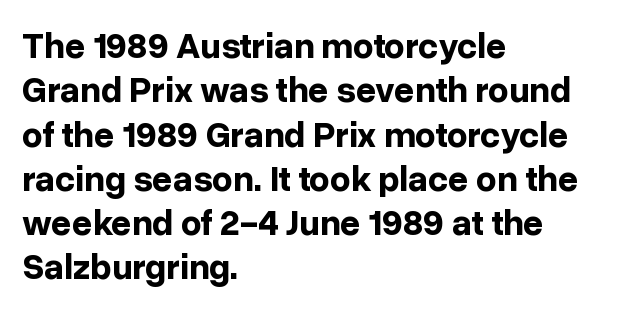
The image shows 36 px bold sans-serif type, upright; set left-aligned, line spacing 1.23x, normal letter spacing, not underlined; low stroke contrast and a medium x-height.
